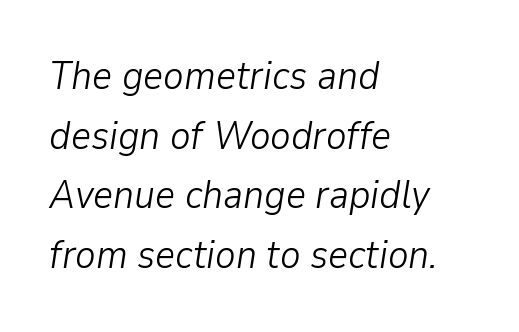
Q: Is the text bold? A: No.
Q: Is the text italic (slanted)? A: Yes, it leans right by about 9 degrees.
Q: Is the text underlined? A: No.
Q: How is the paragraph aligned? A: Left-aligned.
Q: Is the spacing between letters normal or unusually wide? A: Normal.
Q: Is the spacing between lines tight, normal or loose? A: Normal.
Q: Width (condensed, normal, or wide)? A: Normal.
Q: Stroke contrast? A: Low.
Q: x-height? A: Medium.
Q: Monospaced? A: No.
